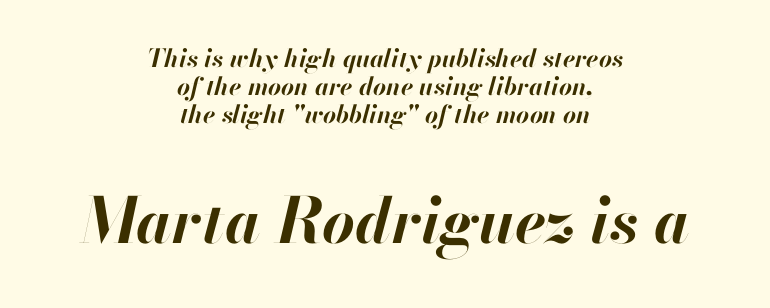
Compared with typical body copy, the letter spacing here is the same. You can tell it's italic because the verticals aren't actually vertical. The words here are not underlined. Notice how thick the strokes are: this is what a full bold looks like. Is this a fixed-width face? No — the glyphs have proportional, varying widths.
